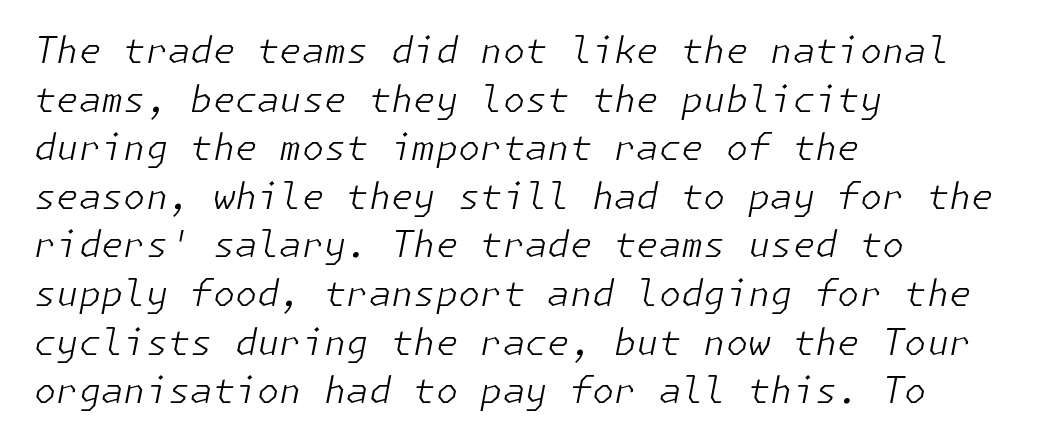
Q: Is the text bold? A: No.
Q: Is the text italic (slanted)? A: Yes, it leans right by about 11 degrees.
Q: Is the text underlined? A: No.
Q: How is the paragraph aligned? A: Left-aligned.
Q: Is the spacing between letters normal or unusually wide? A: Normal.
Q: Is the spacing between lines tight, normal or loose? A: Normal.
Q: Width (condensed, normal, or wide)? A: Normal.
Q: Stroke contrast? A: Low.
Q: x-height? A: Medium.
